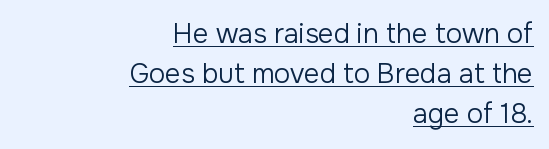
{"italic": "no", "bold": "no", "underline": "yes", "align": "right", "line_spacing": "normal", "line_spacing_ratio": 1.49, "letter_spacing": "normal", "letter_spacing_em": 0.0, "glyph_px": 27}
